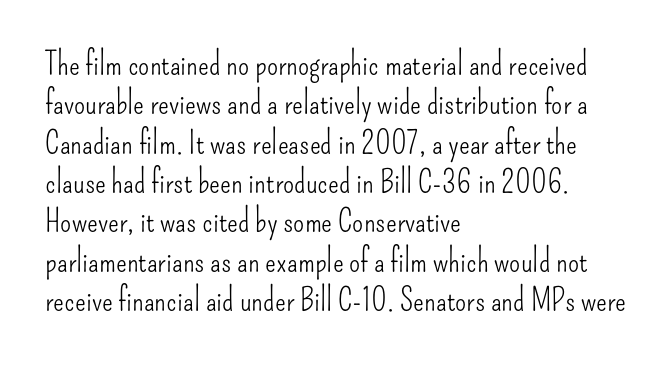
Classification — sans serif. You could call the tracking neutral — neither tight nor loose. The passage shown is not underscored anywhere. Spacing verdict: proportional, widths tailored to each character. Visually the block forms a straight wall on the left and a jagged coastline on the right. Vertical stems look standard width or narrower in stroke.
